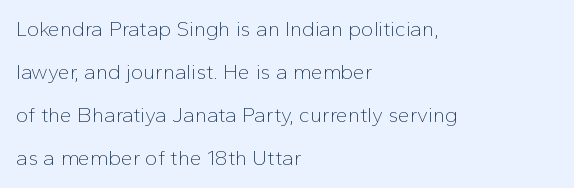
Descender tails drop into unmarked territory. Vertically, the passage feels expansive, rows floating well apart. The text block is weighted toward the left margin, trailing off unevenly rightward. Posture: straight, roman, zero tilt. No chunkiness to these letters — they're not bold. Inter-character spacing is left at the font's built-in metrics.
